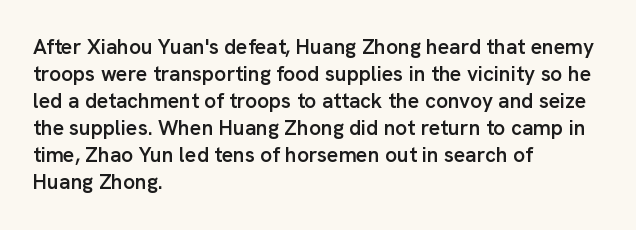
The image shows 21 px text type, upright; set left-aligned, normal line spacing (1.29x), normal letter spacing, not underlined.
